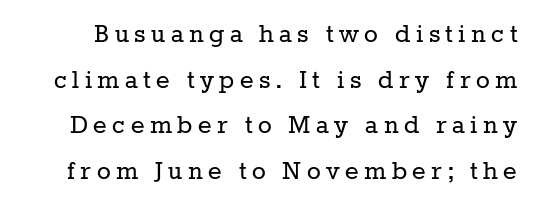
The image shows 29 px regular-weight serif type, upright; set normal line spacing (1.57x), not underlined; low stroke contrast and a medium x-height.
